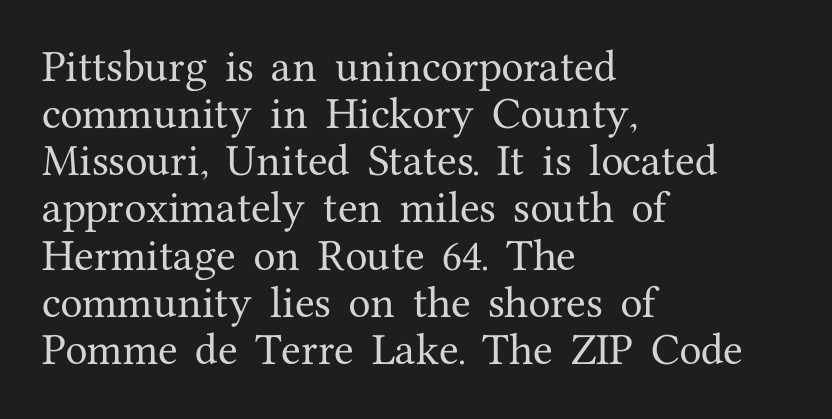
The passage is arranged the way most books set body copy — flush left. Descenders hang freely into open space. This rendering employs a face with finishing strokes, i.e., a serif. Italic: no, the glyphs are upright roman. Tracking here is standard; glyphs follow each other at the usual distance.
